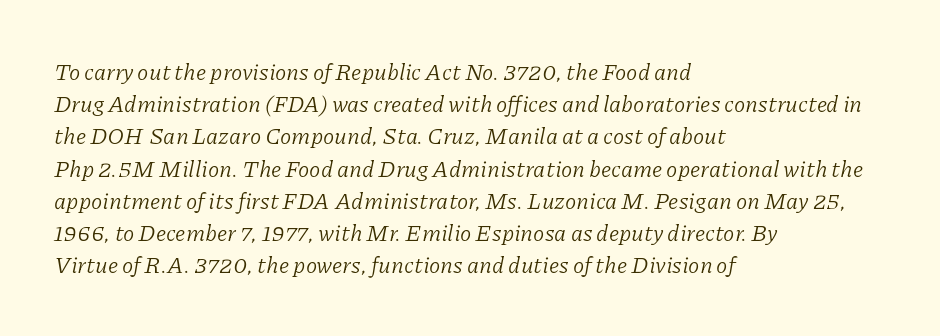
Q: Is the text bold? A: No.
Q: Is the text italic (slanted)? A: Yes, it leans right by about 11 degrees.
Q: Is the text underlined? A: No.
Q: How is the paragraph aligned? A: Left-aligned.
Q: Is the spacing between letters normal or unusually wide? A: Normal.
Q: Is the spacing between lines tight, normal or loose? A: Normal.
